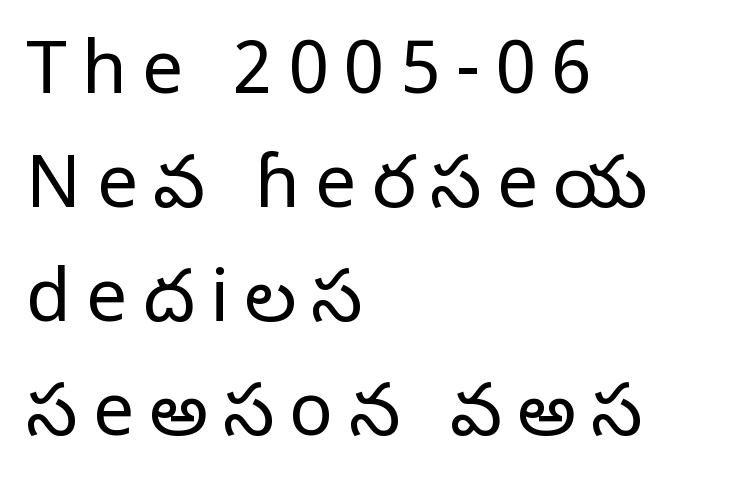
Q: Is the text bold? A: No.
Q: Is the text italic (slanted)? A: No, it is upright.
Q: Is the typeface a serif or a sans-serif typeface? A: Serif.
Q: Is the text underlined? A: No.
Q: How is the paragraph aligned? A: Left-aligned.
Q: Is the spacing between letters normal or unusually wide? A: Unusually wide.
Q: Is the spacing between lines tight, normal or loose? A: Normal.
Q: Width (condensed, normal, or wide)? A: Normal.
Q: Stroke contrast? A: Low.
Q: x-height? A: Large.
Q: Monospaced? A: No.
